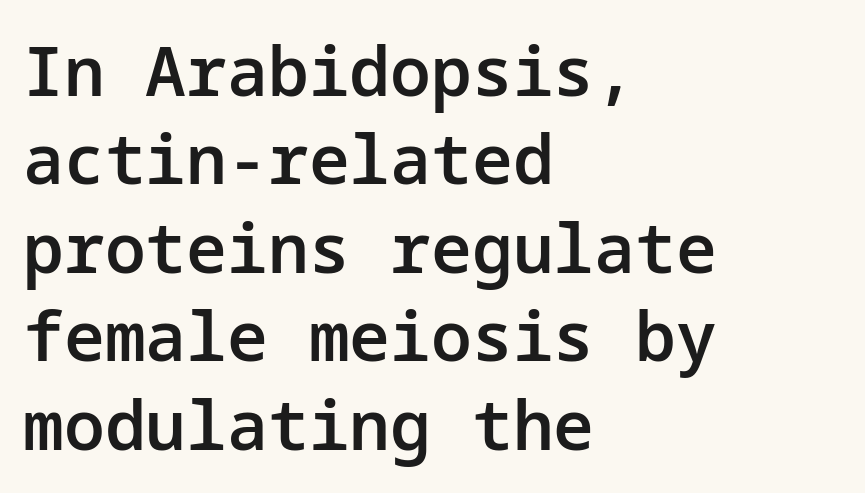
Casual observation: everything's shoved over to the left. Serifs: no, the terminals of the letterforms are clean. Clear beneath every line of the passage. These lines sit exactly where default settings would place them. These lines carry some extra weight — a demibold, not a full bold. Style check: upright.
